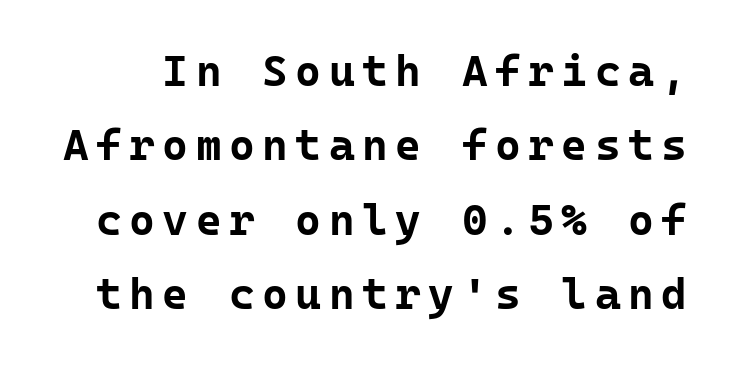
Grotesque or geometric, the face here clearly has no serifs. Bold? Absolutely — the strokes are thick and heavy. Just letters on the line, the space beneath them empty. Looks like terminal output: every glyph gets an equal slot.
